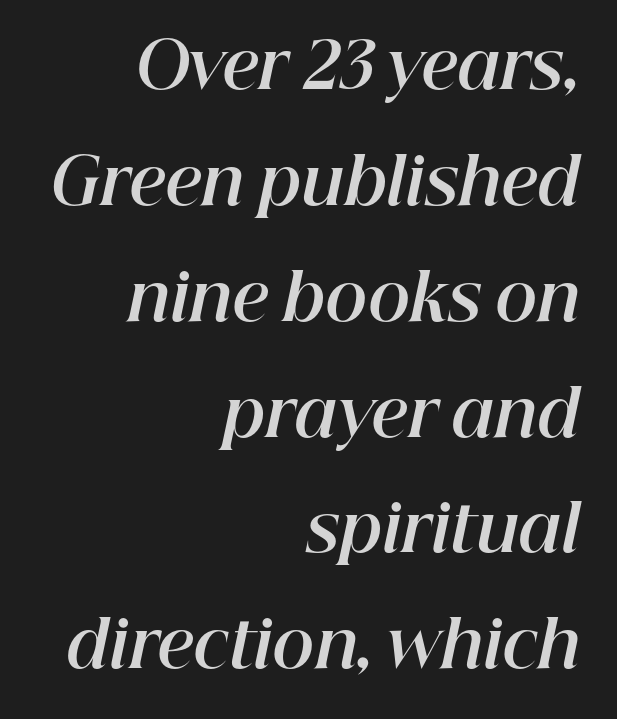
Q: Is the text bold? A: Yes.
Q: Is the text italic (slanted)? A: Yes, it leans right by about 12 degrees.
Q: Is the text underlined? A: No.
Q: How is the paragraph aligned? A: Right-aligned.
Q: Is the spacing between letters normal or unusually wide? A: Normal.
Q: Width (condensed, normal, or wide)? A: Normal.
Q: Stroke contrast? A: High.
Q: x-height? A: Medium.
Q: Monospaced? A: No.
